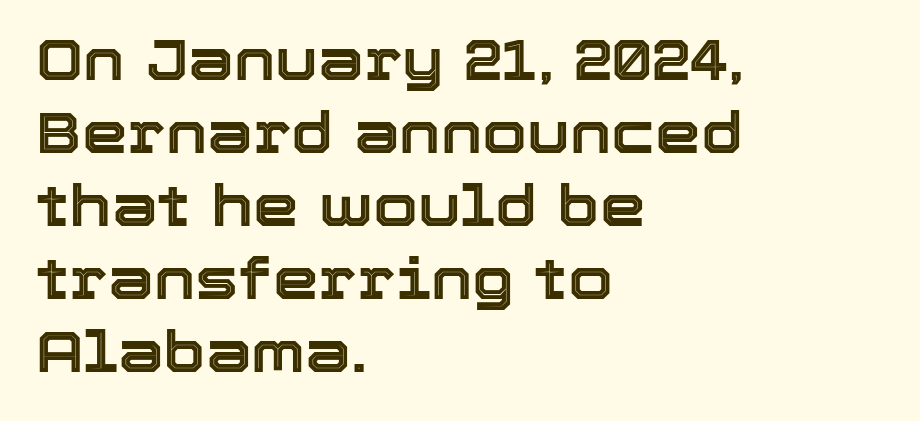
{"italic": "no", "width": "normal", "x_height": "medium", "monospaced": "no", "underline": "no", "align": "left", "line_spacing": "normal", "line_spacing_ratio": 1.26, "letter_spacing": "normal", "letter_spacing_em": 0.0, "glyph_px": 58}
